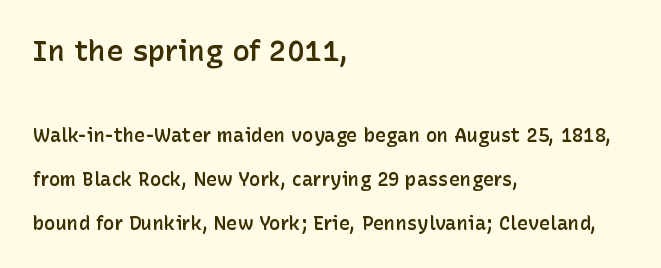
The image shows 29 px semibold sans-serif type, upright; set left-aligned, loose line spacing (2.31x), normal letter spacing, not underlined; the first (top) block is 1.53x larger; low stroke contrast and a medium x-height.
